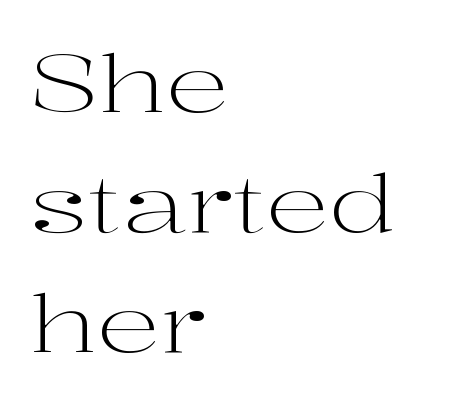
The image shows 79 px light, wide serif type, upright; set left-aligned, normal line spacing (1.52x), normal letter spacing, not underlined; high stroke contrast and a medium x-height.
